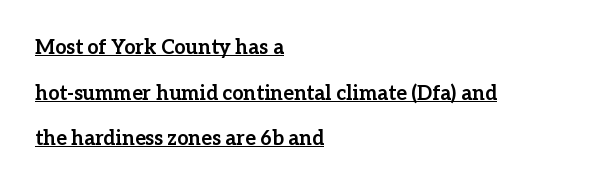
{"italic": "no", "bold": "yes", "underline": "yes", "align": "left", "line_spacing": "loose", "line_spacing_ratio": 2.28, "letter_spacing": "normal", "letter_spacing_em": 0.0, "glyph_px": 20}
